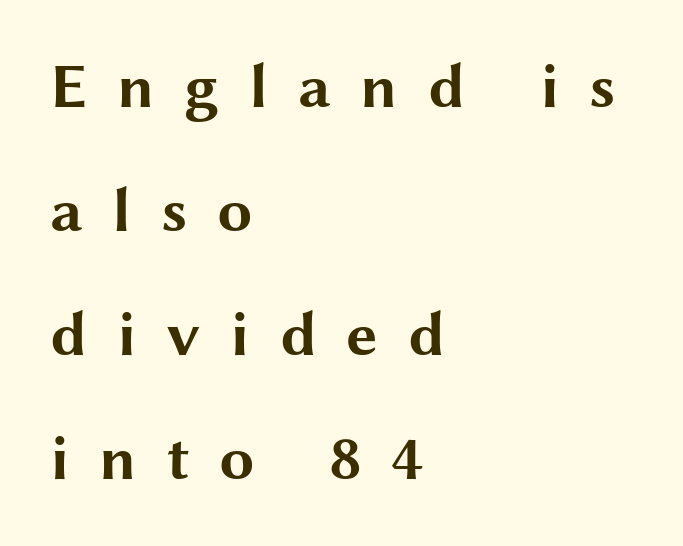
{"serif": "no", "italic": "no", "bold": "yes", "weight": "bold", "width": "wide", "stroke_contrast": "medium", "x_height": "medium", "monospaced": "no", "underline": "no", "align": "left", "line_spacing": "loose", "line_spacing_ratio": 1.97, "letter_spacing": "wide", "letter_spacing_em": 0.47, "glyph_px": 63}
